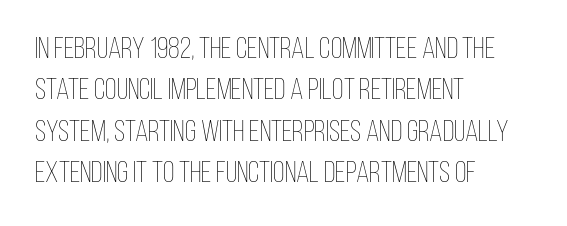
Q: Is the text bold? A: No.
Q: Is the text italic (slanted)? A: No, it is upright.
Q: Is the text underlined? A: No.
Q: How is the paragraph aligned? A: Left-aligned.
Q: Is the spacing between letters normal or unusually wide? A: Normal.
Q: Is the spacing between lines tight, normal or loose? A: Normal.
Q: Width (condensed, normal, or wide)? A: Condensed.
Q: Stroke contrast? A: Low.
Q: x-height? A: Large.
Q: Monospaced? A: No.
